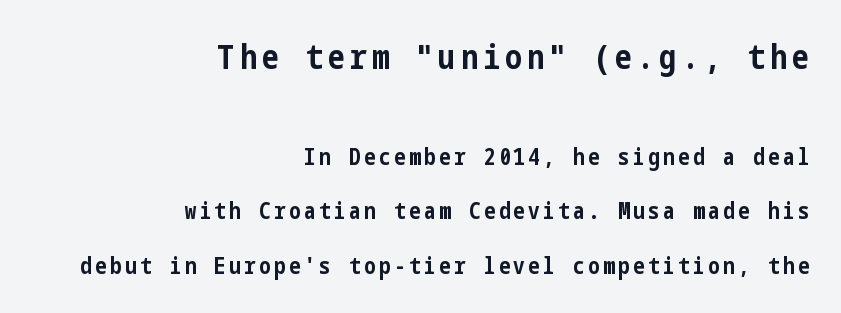
The image shows 34 px bold, condensed sans-serif type, upright; set right-aligned, loose line spacing (2.37x), not underlined; the first (top) block is 1.48x larger; low stroke contrast and a medium x-height.
